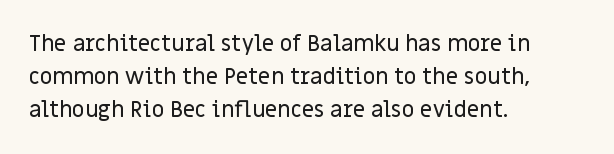
Q: Is the text italic (slanted)? A: No, it is upright.
Q: Is the text underlined? A: No.
Q: How is the paragraph aligned? A: Left-aligned.
Q: Is the spacing between letters normal or unusually wide? A: Normal.
Q: Is the spacing between lines tight, normal or loose? A: Normal.
